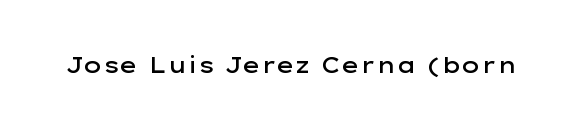
Q: Is the text bold? A: Semi-bold.
Q: Is the text italic (slanted)? A: No, it is upright.
Q: Is the text underlined? A: No.
Q: Is the spacing between letters normal or unusually wide? A: Normal.
